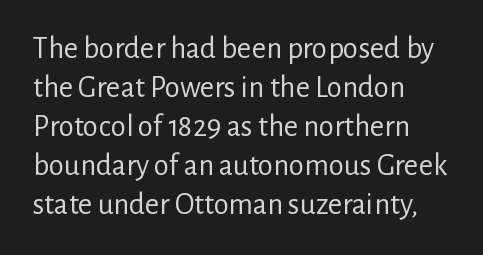
Q: Is the text bold? A: No.
Q: Is the text italic (slanted)? A: No, it is upright.
Q: Is the typeface a serif or a sans-serif typeface? A: Sans-serif.
Q: Is the text underlined? A: No.
Q: How is the paragraph aligned? A: Left-aligned.
Q: Is the spacing between letters normal or unusually wide? A: Normal.
Q: Is the spacing between lines tight, normal or loose? A: Normal.
Q: Width (condensed, normal, or wide)? A: Normal.
Q: Stroke contrast? A: Low.
Q: x-height? A: Medium.
Q: Monospaced? A: No.
